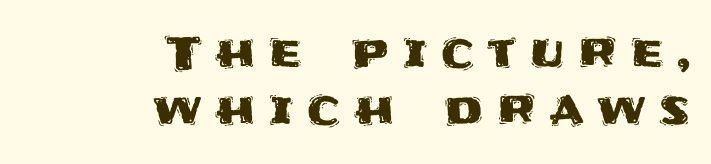
Q: Is the text italic (slanted)? A: No, it is upright.
Q: Is the typeface a serif or a sans-serif typeface? A: Sans-serif.
Q: Is the text underlined? A: No.
Q: How is the paragraph aligned? A: Right-aligned.
Q: Is the spacing between letters normal or unusually wide? A: Unusually wide.
Q: Width (condensed, normal, or wide)? A: Normal.
Q: Stroke contrast? A: Medium.
Q: x-height? A: Large.
Q: Monospaced? A: No.
